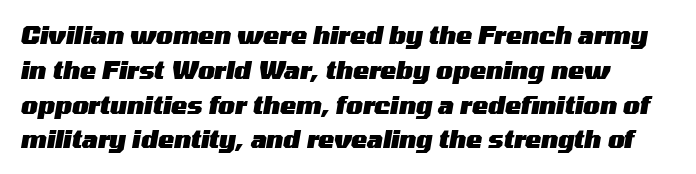
The image shows 24 px bold type, italic (leaning right); set left-aligned, normal line spacing (1.45x), normal letter spacing, not underlined.
